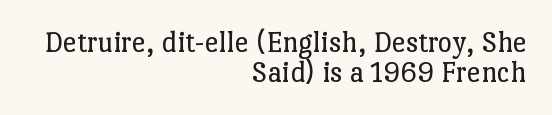
Q: Is the text bold? A: No.
Q: Is the text italic (slanted)? A: No, it is upright.
Q: Is the typeface a serif or a sans-serif typeface? A: Serif.
Q: Is the text underlined? A: No.
Q: How is the paragraph aligned? A: Right-aligned.
Q: Is the spacing between letters normal or unusually wide? A: Normal.
Q: Is the spacing between lines tight, normal or loose? A: Tight.
Q: Width (condensed, normal, or wide)? A: Normal.
Q: Stroke contrast? A: Low.
Q: x-height? A: Medium.
Q: Monospaced? A: No.
